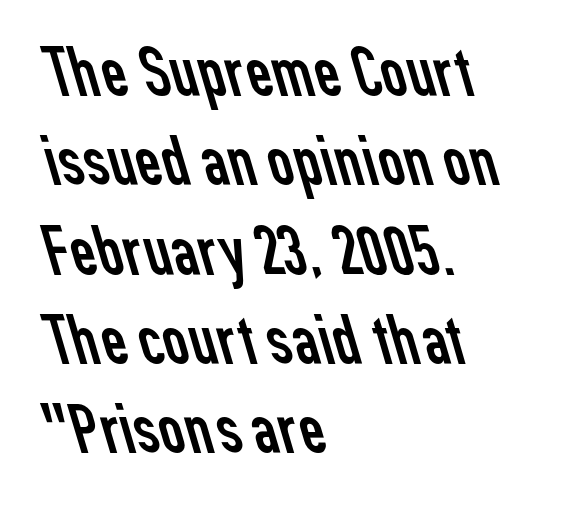
The image shows 72 px regular-weight sans-serif type; set left-aligned, line spacing 1.24x, normal letter spacing, not underlined; low stroke contrast and a medium x-height.
